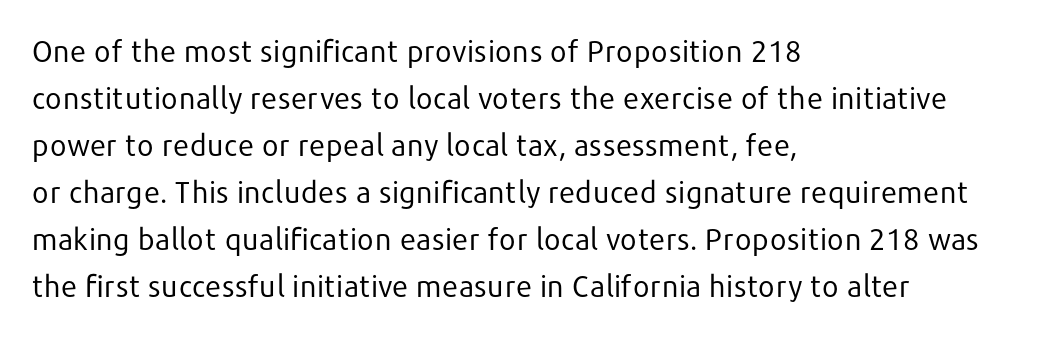
The image shows 30 px regular-weight sans-serif type, upright; set left-aligned, normal line spacing (1.57x), normal letter spacing, not underlined; low stroke contrast and a medium x-height.
